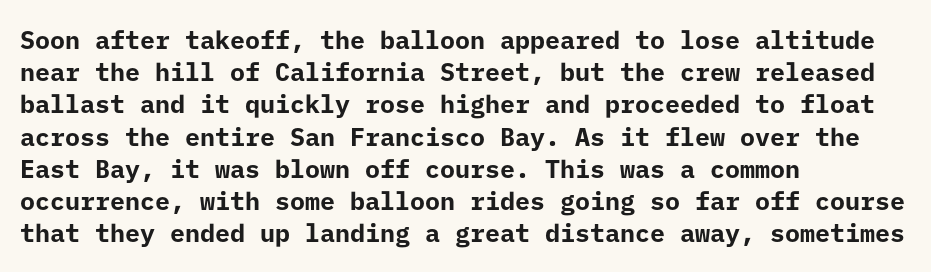
The image shows 25 px bold type, upright; set left-aligned, normal line spacing (1.29x), normal letter spacing, not underlined.
